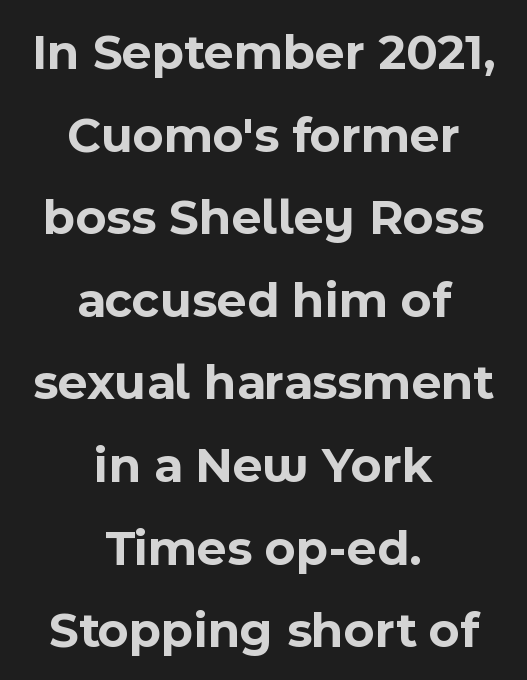
How heavy is the stroke? Heavy — this is a bold. Examine the stroke ends and you'll find no serifs. Think of a printed novel: that variable character pitch is what you see here. Words float on clear page, feet unadorned. Is there much room between lines? A standard amount, neither cramped nor airy.
